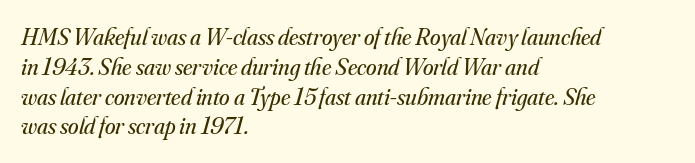
Compared with a typical body face, this is equally light or lighter still. The typesetter chose a ragged-right arrangement here. Emphasis-style slanted type is in use. The string is rendered with underlining switched off. Spacing between characters is what you'd get straight out of the box.
